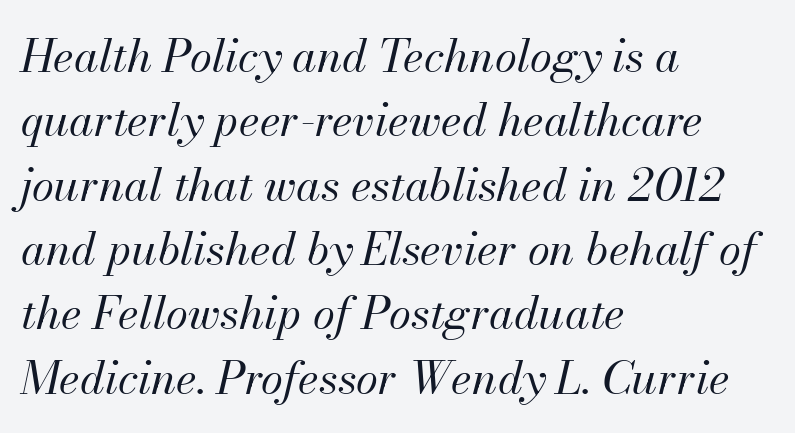
{"italic": "yes", "lean": "right", "slant_degrees": 13, "bold": "no", "weight": "regular", "width": "normal", "stroke_contrast": "medium", "x_height": "small", "monospaced": "no", "underline": "no", "align": "left", "line_spacing": "normal", "line_spacing_ratio": 1.43, "letter_spacing": "normal", "letter_spacing_em": 0.0, "glyph_px": 45}
